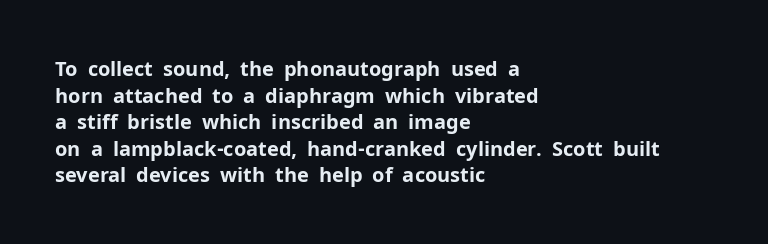
Q: Is the text bold? A: Yes.
Q: Is the text italic (slanted)? A: No, it is upright.
Q: Is the text underlined? A: No.
Q: How is the paragraph aligned? A: Left-aligned.
Q: Is the spacing between letters normal or unusually wide? A: Normal.
Q: Is the spacing between lines tight, normal or loose? A: Normal.
